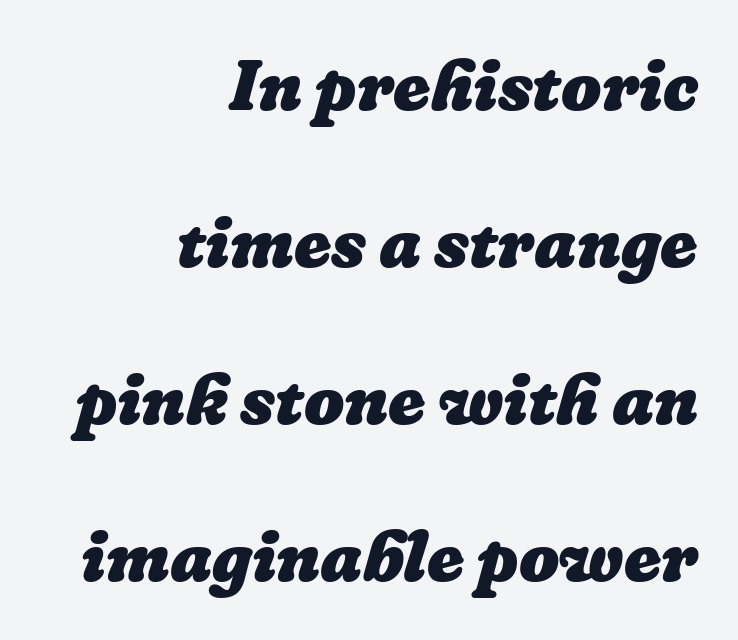
Q: Is the text bold? A: Yes.
Q: Is the text underlined? A: No.
Q: How is the paragraph aligned? A: Right-aligned.
Q: Is the spacing between letters normal or unusually wide? A: Normal.
Q: Is the spacing between lines tight, normal or loose? A: Loose.
Q: Width (condensed, normal, or wide)? A: Normal.
Q: Stroke contrast? A: Low.
Q: x-height? A: Medium.
Q: Monospaced? A: No.
